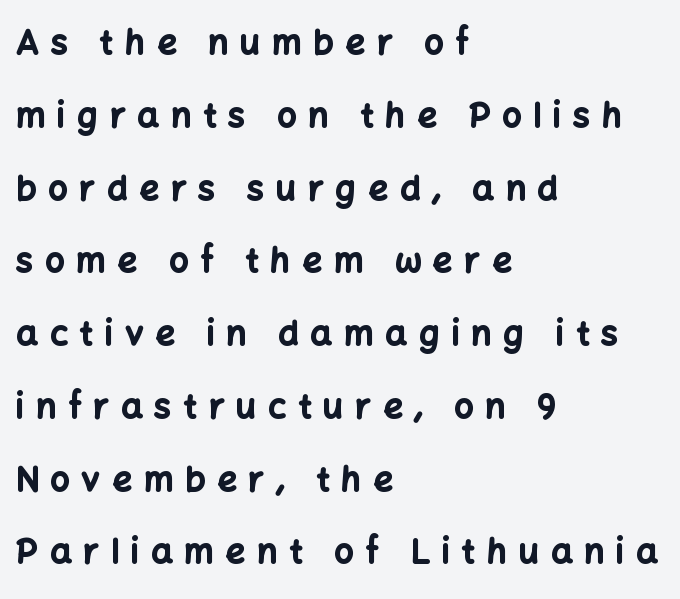
The image shows 34 px bold sans-serif type, upright; set left-aligned, loose line spacing (2.14x), unusually wide letter spacing (+0.35 em), not underlined; low stroke contrast and a medium x-height.
